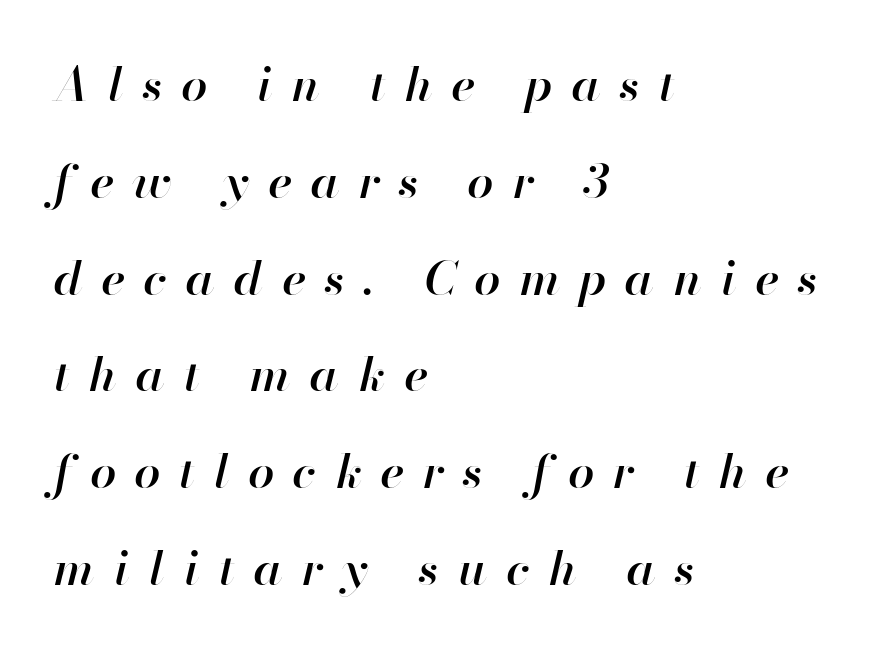
{"italic": "yes", "lean": "right", "slant_degrees": 13, "bold": "semi", "weight": "semibold", "width": "normal", "stroke_contrast": "high", "x_height": "small", "monospaced": "no", "underline": "no", "align": "left", "line_spacing": "loose", "line_spacing_ratio": 2.06, "letter_spacing": "wide", "letter_spacing_em": 0.41, "glyph_px": 47}
